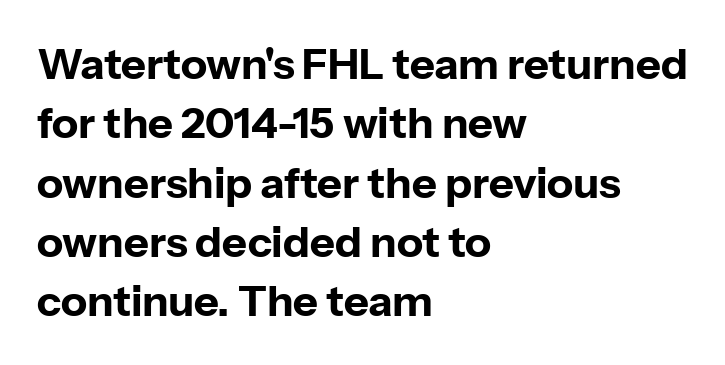
{"serif": "no", "italic": "no", "bold": "yes", "weight": "bold", "width": "normal", "stroke_contrast": "low", "x_height": "medium", "monospaced": "no", "underline": "no", "align": "left", "line_spacing": "normal", "line_spacing_ratio": 1.38, "letter_spacing": "normal", "letter_spacing_em": 0.0, "glyph_px": 43}
